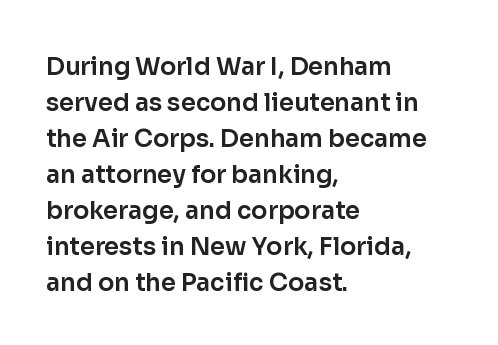
You can tell it's not italic because the verticals are truly vertical. Whoever set this chose a conventional vertical rhythm. The line texture is even and compact thanks to regular tracking. Each row of text sits above clean, open space.
